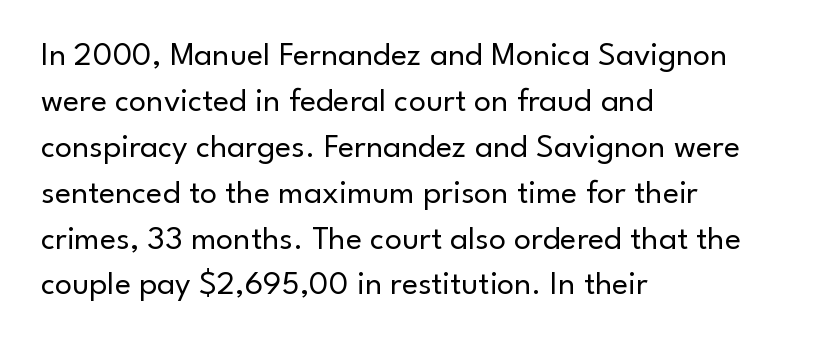
Q: Is the text bold? A: No.
Q: Is the text italic (slanted)? A: No, it is upright.
Q: Is the typeface a serif or a sans-serif typeface? A: Sans-serif.
Q: Is the text underlined? A: No.
Q: How is the paragraph aligned? A: Left-aligned.
Q: Is the spacing between letters normal or unusually wide? A: Normal.
Q: Is the spacing between lines tight, normal or loose? A: Normal.
Q: Width (condensed, normal, or wide)? A: Normal.
Q: Stroke contrast? A: Low.
Q: x-height? A: Small.
Q: Monospaced? A: No.
